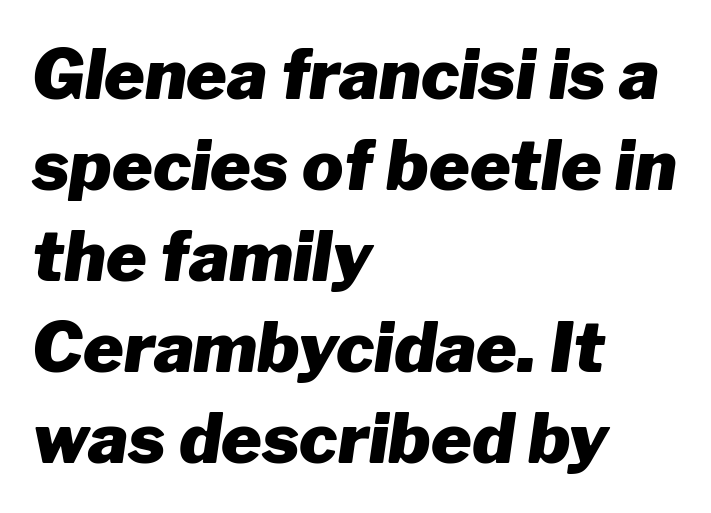
What weight is shown? A full bold with thick strokes. Tracking value appears to be zero — textbook default spacing. Think of a printed novel: that variable character pitch is what you see here. Honestly, the row spacing looks completely unremarkable. Every row of glyphs begins at an identical x-position on the left. The words here are not underlined.
